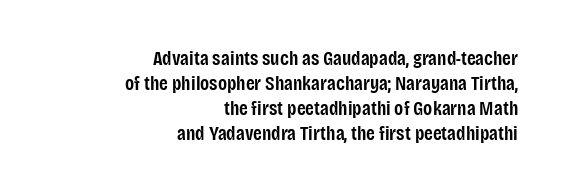
Right-aligned paragraph, ragged on the left. Is there much room between lines? A standard amount, neither cramped nor airy. Descenders hang freely into open space. A fair bit of extra ink — the face is semibold, not bold.
